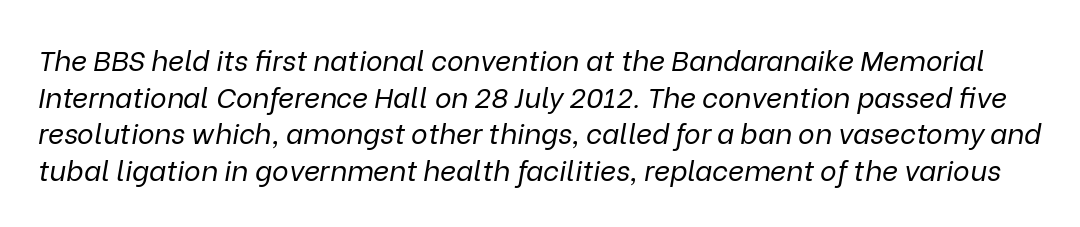
{"italic": "yes", "lean": "right", "slant_degrees": 9, "bold": "no", "weight": "regular", "width": "normal", "stroke_contrast": "low", "x_height": "medium", "monospaced": "no", "underline": "no", "line_spacing": "normal", "line_spacing_ratio": 1.31, "letter_spacing": "normal", "letter_spacing_em": 0.0, "glyph_px": 28}
